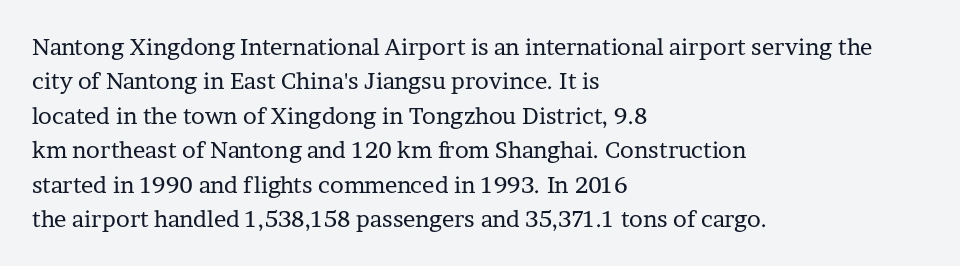
{"italic": "no", "bold": "no", "underline": "no", "align": "left", "line_spacing": "normal", "line_spacing_ratio": 1.5, "letter_spacing": "normal", "letter_spacing_em": 0.0, "glyph_px": 23}
